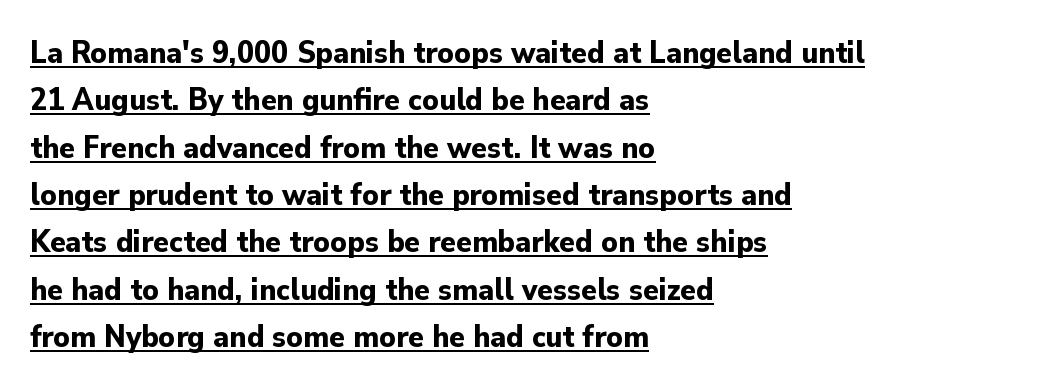
Q: Is the text bold? A: Yes.
Q: Is the text italic (slanted)? A: No, it is upright.
Q: Is the typeface a serif or a sans-serif typeface? A: Sans-serif.
Q: Is the text underlined? A: Yes.
Q: How is the paragraph aligned? A: Left-aligned.
Q: Is the spacing between letters normal or unusually wide? A: Normal.
Q: Is the spacing between lines tight, normal or loose? A: Normal.
Q: Width (condensed, normal, or wide)? A: Normal.
Q: Stroke contrast? A: Low.
Q: x-height? A: Small.
Q: Monospaced? A: No.
